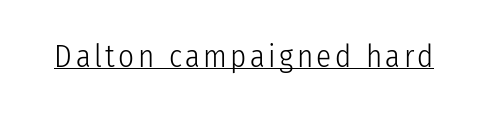
{"serif": "no", "italic": "no", "bold": "no", "weight": "light", "width": "condensed", "stroke_contrast": "low", "x_height": "medium", "monospaced": "no", "underline": "yes", "glyph_px": 31}
